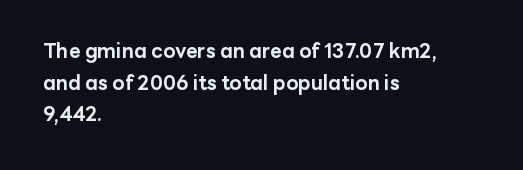
Q: Is the text bold? A: Yes.
Q: Is the text italic (slanted)? A: No, it is upright.
Q: Is the text underlined? A: No.
Q: How is the paragraph aligned? A: Left-aligned.
Q: Is the spacing between letters normal or unusually wide? A: Normal.
Q: Is the spacing between lines tight, normal or loose? A: Normal.
